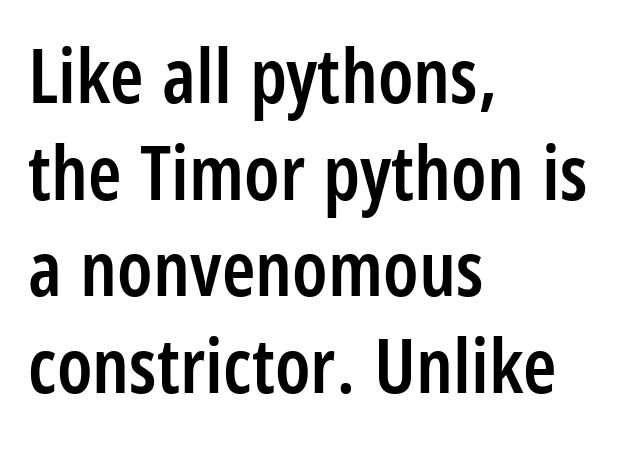
{"serif": "no", "italic": "no", "bold": "semi", "weight": "semibold", "width": "condensed", "stroke_contrast": "low", "x_height": "large", "monospaced": "no", "underline": "no", "align": "left", "line_spacing": "normal", "line_spacing_ratio": 1.27, "letter_spacing": "normal", "letter_spacing_em": 0.0, "glyph_px": 76}
